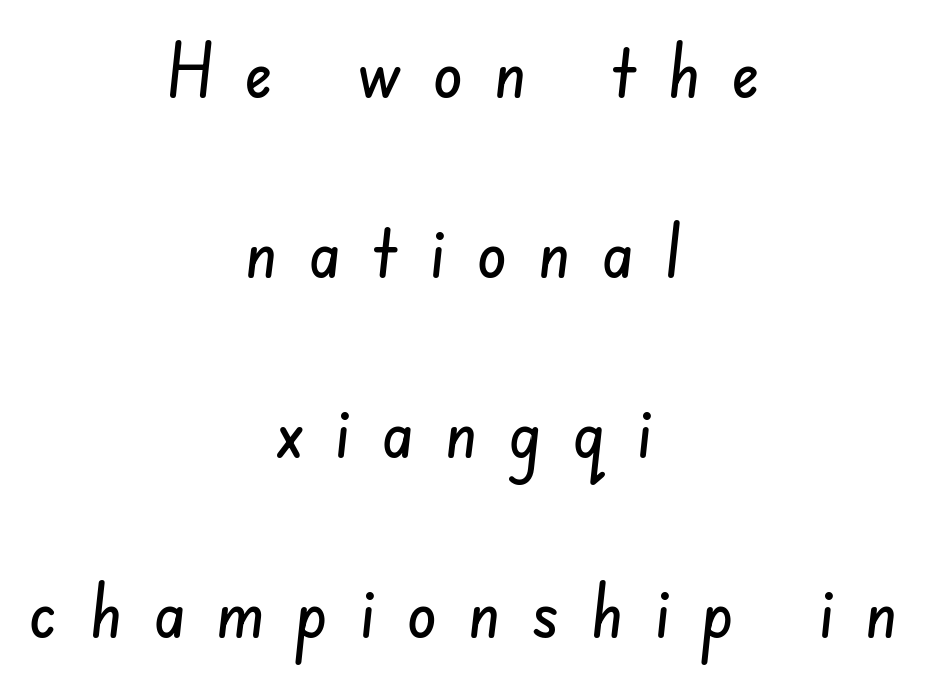
Q: Is the typeface a serif or a sans-serif typeface? A: Sans-serif.
Q: Is the text underlined? A: No.
Q: How is the paragraph aligned? A: Centered.
Q: Is the spacing between letters normal or unusually wide? A: Unusually wide.
Q: Is the spacing between lines tight, normal or loose? A: Loose.
Q: Width (condensed, normal, or wide)? A: Condensed.
Q: Stroke contrast? A: Low.
Q: x-height? A: Small.
Q: Monospaced? A: No.
